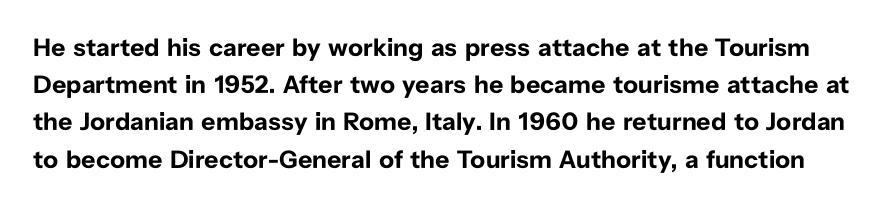
Descender tails drop into unmarked territory. These lines sit exactly where default settings would place them. The letters sit at their default tracking, neither squeezed nor spread. Typesetter's note: full bold, strokes at maximum text heaviness. The lettering holds an erect, upright posture throughout.
